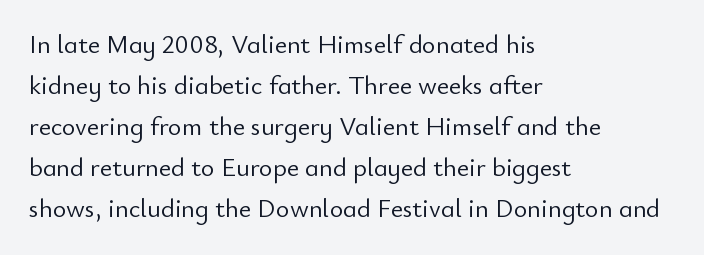
The words here are not underlined. Unbolded letterforms with no extra heft. Quick note: interline space is typical. These lines stack with their left ends in a neat column. Ordinary non-slanted type is in use. Here the glyphs are tracked normally, forming tight word shapes.
